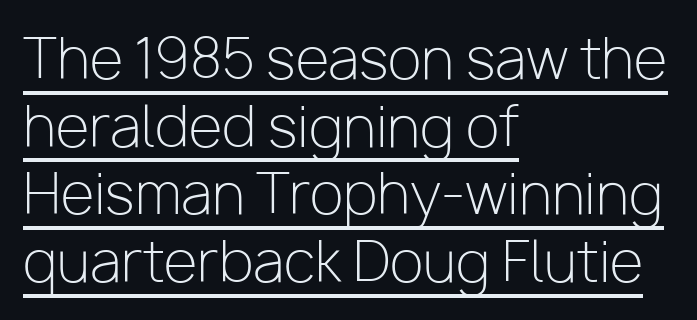
The font is comparable to plain body text, perhaps lighter. A classic flush-left, rag-right setting is used for this passage. Notice how the stems are strictly vertical — no italics here. Each letter keeps its own natural width here, so spacing adapts to shape. These lines keep a tight, regular rhythm from letter to letter.
